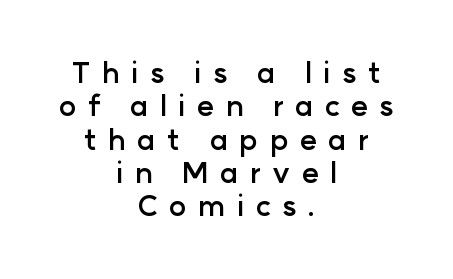
Q: Is the text bold? A: Yes.
Q: Is the text italic (slanted)? A: No, it is upright.
Q: Is the typeface a serif or a sans-serif typeface? A: Sans-serif.
Q: Is the text underlined? A: No.
Q: How is the paragraph aligned? A: Centered.
Q: Is the spacing between letters normal or unusually wide? A: Unusually wide.
Q: Is the spacing between lines tight, normal or loose? A: Tight.
Q: Width (condensed, normal, or wide)? A: Normal.
Q: Stroke contrast? A: Low.
Q: x-height? A: Medium.
Q: Monospaced? A: No.
